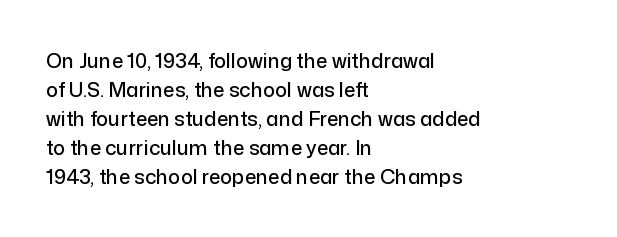
The image shows 20 px text type, upright; set left-aligned, normal line spacing (1.45x), normal letter spacing, not underlined.
